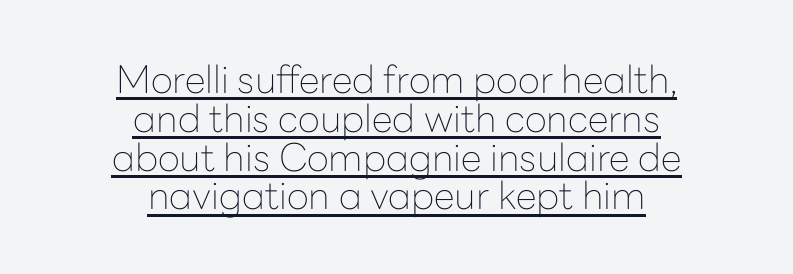
The image shows 38 px thin sans-serif type, upright; set centered, tight line spacing (1.02x), normal letter spacing, underlined; low stroke contrast and a medium x-height.
